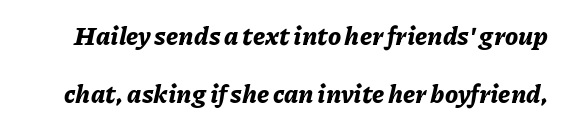
It's the slanting kind of type. Thick stems and heavy bowls — unmistakably bold. The foot of each line stays bare and open. Vertically, the passage feels expansive, rows floating well apart.
